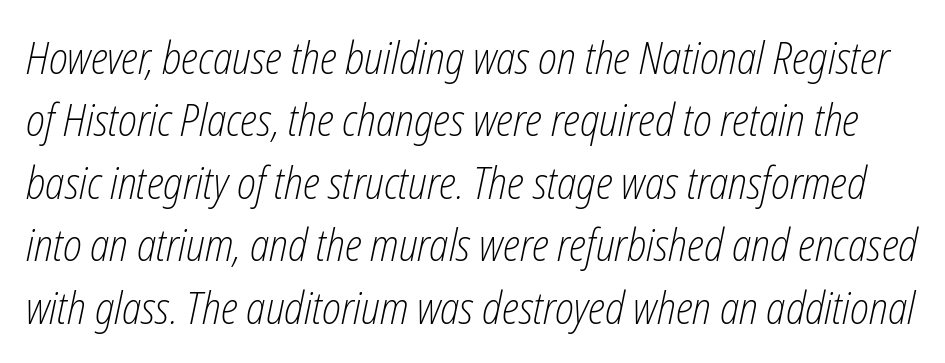
Q: Is the text bold? A: No.
Q: Is the text italic (slanted)? A: Yes, it leans right by about 12 degrees.
Q: Is the text underlined? A: No.
Q: Is the spacing between letters normal or unusually wide? A: Normal.
Q: Is the spacing between lines tight, normal or loose? A: Normal.
Q: Width (condensed, normal, or wide)? A: Condensed.
Q: Stroke contrast? A: Low.
Q: x-height? A: Medium.
Q: Monospaced? A: No.
